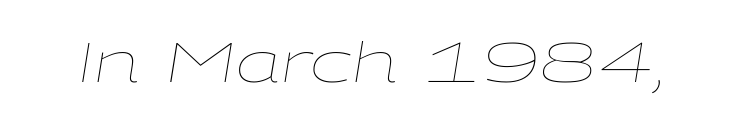
The image shows 56 px thin, wide type, italic (leaning right); set normal letter spacing, not underlined; low stroke contrast and a medium x-height.
